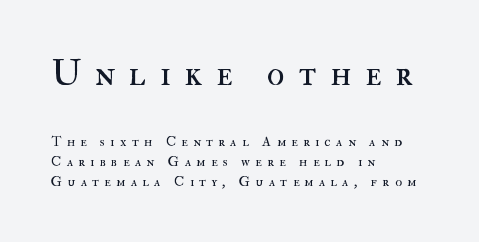
The image shows 36 px regular-weight type, upright; set left-aligned, normal line spacing (1.44x), unusually wide letter spacing (+0.38 em), not underlined; the first (top) block is 2.57x larger; high stroke contrast and a small x-height.
